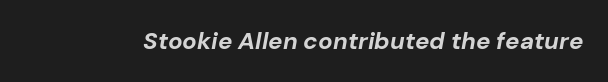
Quick note: underline off. The font is running at its bold setting. Nothing unusual about the tracking: characters are spaced as the font intends. Compared with ordinary roman type, these characters are visibly tilted.
